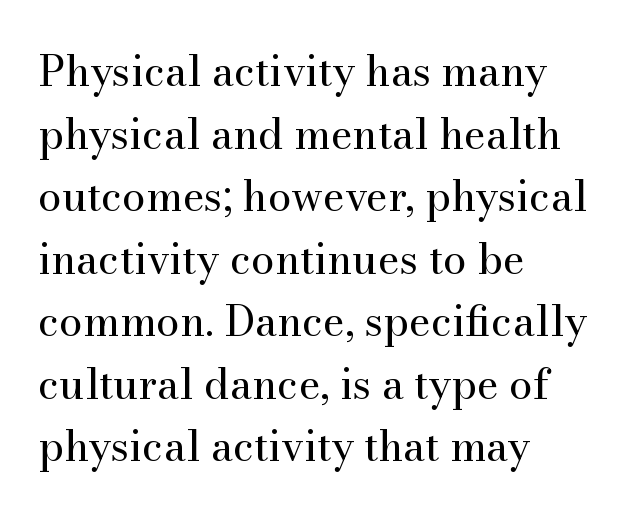
{"serif": "yes", "italic": "no", "bold": "no", "weight": "regular", "width": "normal", "stroke_contrast": "medium", "x_height": "small", "monospaced": "no", "underline": "no", "align": "left", "line_spacing": "normal", "line_spacing_ratio": 1.49, "letter_spacing": "normal", "letter_spacing_em": 0.0, "glyph_px": 42}
